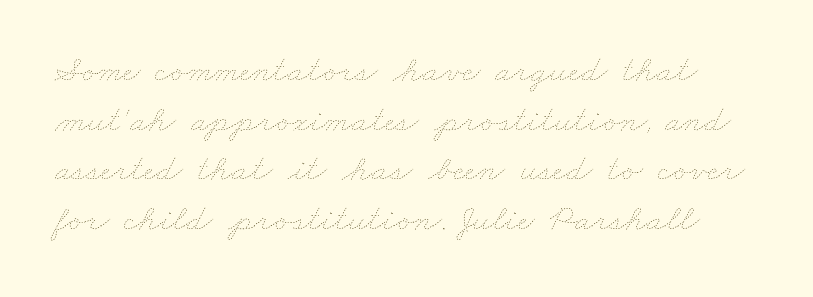
Q: Is the text bold? A: No.
Q: Is the text underlined? A: No.
Q: Is the spacing between letters normal or unusually wide? A: Normal.
Q: Is the spacing between lines tight, normal or loose? A: Normal.
Q: Width (condensed, normal, or wide)? A: Wide.
Q: Stroke contrast? A: Low.
Q: x-height? A: Small.
Q: Monospaced? A: No.
